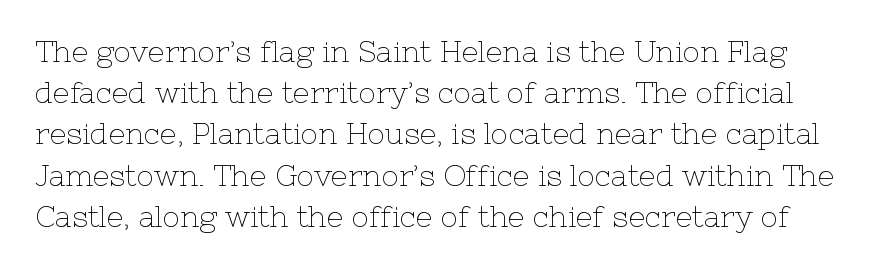
The image shows 29 px thin serif type, upright; set normal line spacing (1.42x), normal letter spacing, not underlined; low stroke contrast and a medium x-height.
